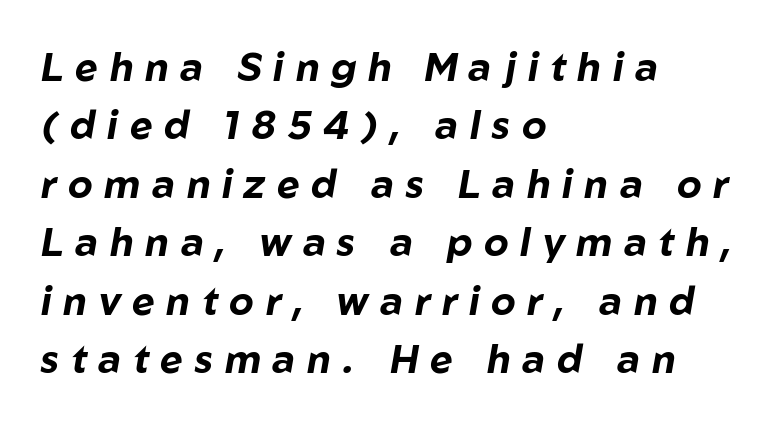
The image shows 39 px bold type, italic (leaning right); set left-aligned, normal line spacing (1.5x), unusually wide letter spacing (+0.3 em), not underlined; low stroke contrast and a medium x-height.
